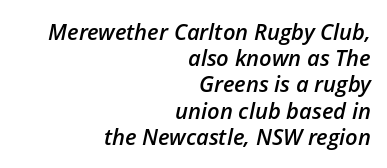
The image shows 22 px text type, italic (leaning right); set right-aligned, line spacing 1.19x, normal letter spacing, not underlined.
